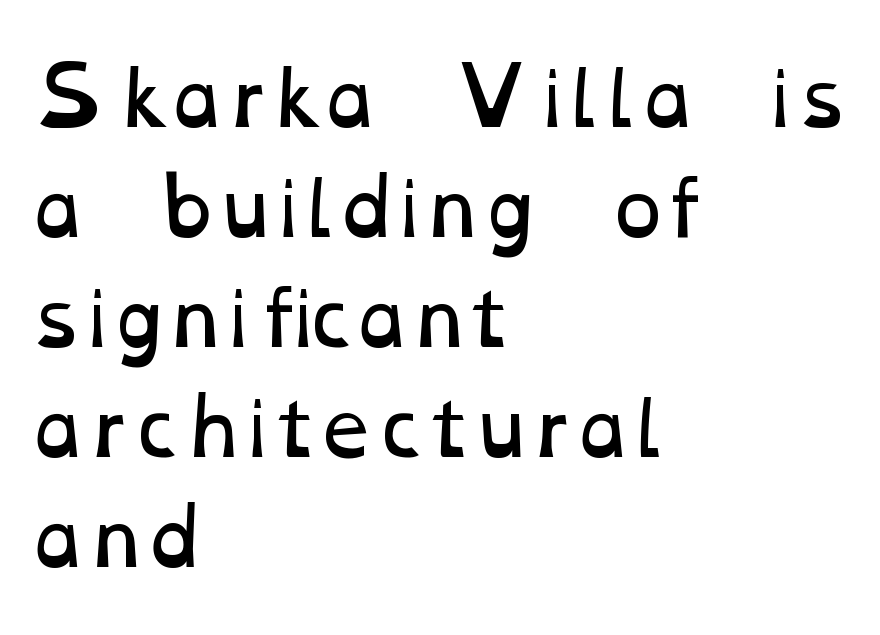
{"bold": "no", "weight": "regular", "width": "wide", "stroke_contrast": "low", "x_height": "medium", "monospaced": "no", "underline": "no", "align": "left", "line_spacing": "normal", "line_spacing_ratio": 1.43, "letter_spacing": "normal", "letter_spacing_em": 0.0, "glyph_px": 77}
